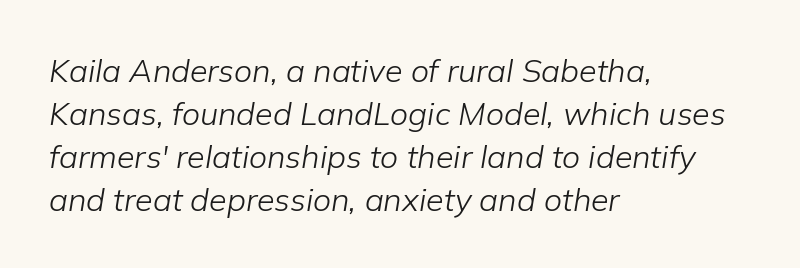
Q: Is the text bold? A: No.
Q: Is the text italic (slanted)? A: Yes, it leans right by about 9 degrees.
Q: Is the text underlined? A: No.
Q: How is the paragraph aligned? A: Left-aligned.
Q: Is the spacing between letters normal or unusually wide? A: Normal.
Q: Is the spacing between lines tight, normal or loose? A: Normal.
Q: Width (condensed, normal, or wide)? A: Normal.
Q: Stroke contrast? A: Low.
Q: x-height? A: Medium.
Q: Monospaced? A: No.
